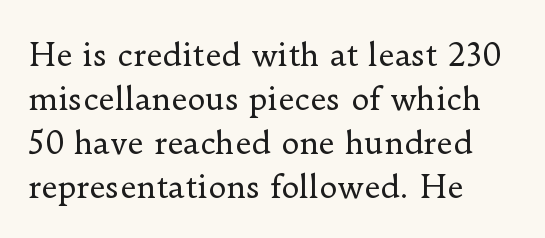
The image shows 31 px regular-weight serif type, upright; set left-aligned, normal line spacing (1.42x), normal letter spacing, not underlined; low stroke contrast and a small x-height.
